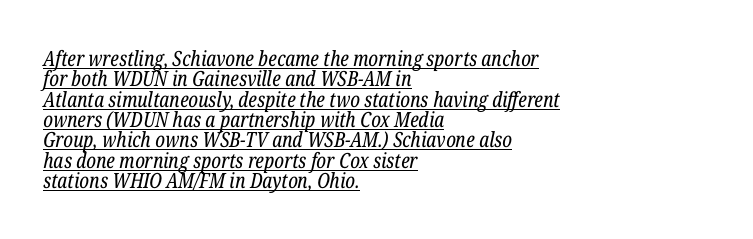
Q: Is the text bold? A: No.
Q: Is the text italic (slanted)? A: Yes, it leans right by about 12 degrees.
Q: Is the text underlined? A: Yes.
Q: How is the paragraph aligned? A: Left-aligned.
Q: Is the spacing between letters normal or unusually wide? A: Normal.
Q: Is the spacing between lines tight, normal or loose? A: Tight.
